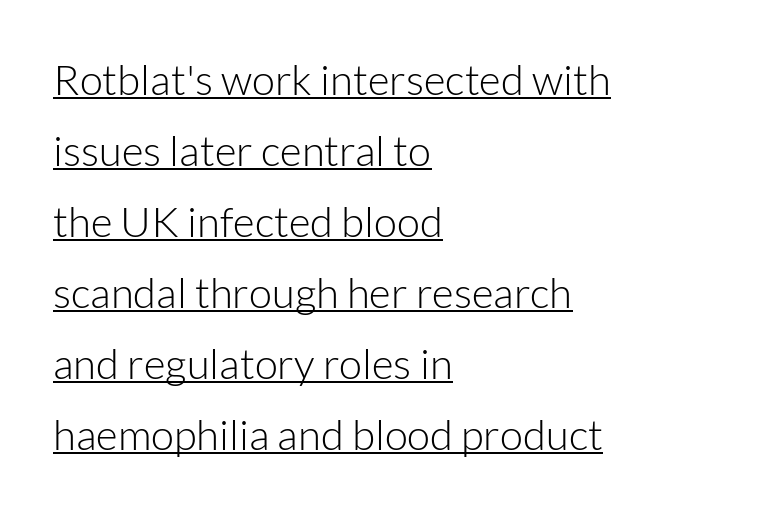
Q: Is the text bold? A: No.
Q: Is the text italic (slanted)? A: No, it is upright.
Q: Is the typeface a serif or a sans-serif typeface? A: Sans-serif.
Q: Is the text underlined? A: Yes.
Q: How is the paragraph aligned? A: Left-aligned.
Q: Is the spacing between letters normal or unusually wide? A: Normal.
Q: Is the spacing between lines tight, normal or loose? A: Normal.
Q: Width (condensed, normal, or wide)? A: Normal.
Q: Stroke contrast? A: Low.
Q: x-height? A: Medium.
Q: Monospaced? A: No.
